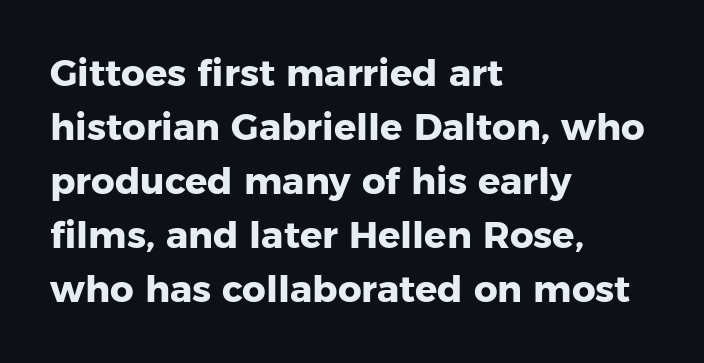
Q: Is the text bold? A: Yes.
Q: Is the text italic (slanted)? A: No, it is upright.
Q: Is the typeface a serif or a sans-serif typeface? A: Sans-serif.
Q: Is the text underlined? A: No.
Q: How is the paragraph aligned? A: Left-aligned.
Q: Is the spacing between letters normal or unusually wide? A: Normal.
Q: Is the spacing between lines tight, normal or loose? A: Normal.
Q: Width (condensed, normal, or wide)? A: Normal.
Q: Stroke contrast? A: Low.
Q: x-height? A: Medium.
Q: Monospaced? A: No.
